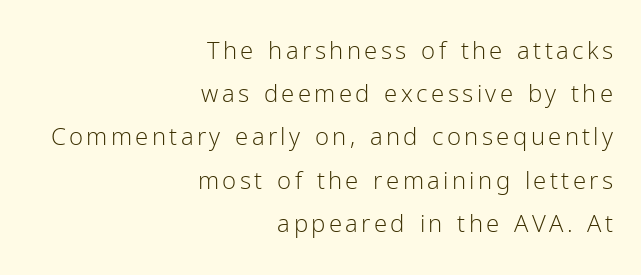
The image shows 24 px text type, upright; set right-aligned, line spacing 1.8x, not underlined.
